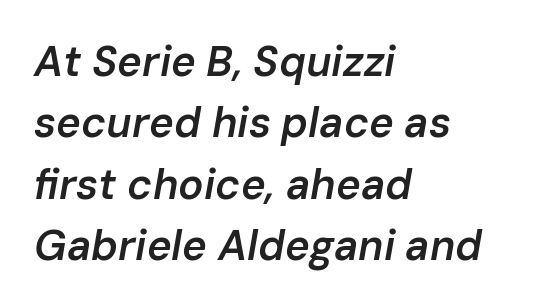
Style check: oblique. The block of text has a typical density, with ordinary space between rows. The passage shown is typed in a proportional face where columns would drift. Typographic density is moderately raised because the face is semibold.
